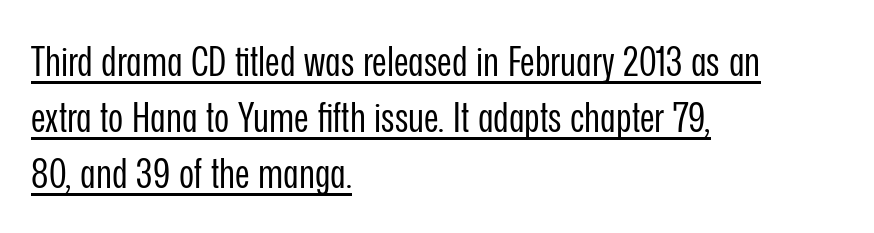
Q: Is the text bold? A: No.
Q: Is the text italic (slanted)? A: No, it is upright.
Q: Is the typeface a serif or a sans-serif typeface? A: Sans-serif.
Q: Is the text underlined? A: Yes.
Q: How is the paragraph aligned? A: Left-aligned.
Q: Is the spacing between letters normal or unusually wide? A: Normal.
Q: Is the spacing between lines tight, normal or loose? A: Normal.
Q: Width (condensed, normal, or wide)? A: Condensed.
Q: Stroke contrast? A: Low.
Q: x-height? A: Medium.
Q: Monospaced? A: No.
